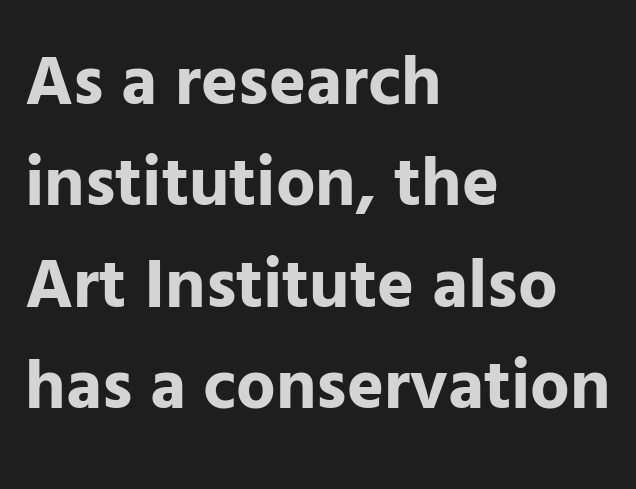
The image shows 70 px bold sans-serif type, upright; set left-aligned, normal line spacing (1.45x), normal letter spacing, not underlined; low stroke contrast and a medium x-height.
